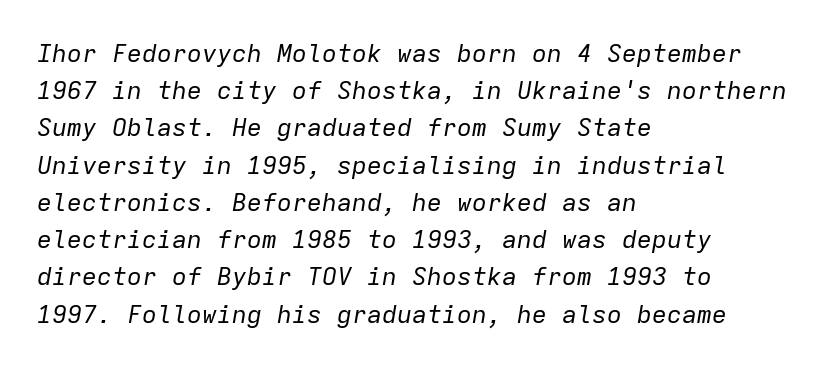
{"italic": "yes", "lean": "right", "slant_degrees": 9, "bold": "no", "underline": "no", "align": "left", "line_spacing": "normal", "line_spacing_ratio": 1.49, "letter_spacing": "normal", "letter_spacing_em": 0.0, "glyph_px": 25}
